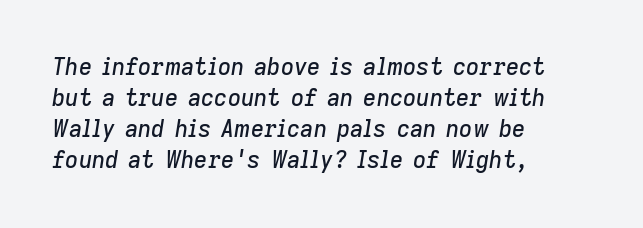
Q: Is the text italic (slanted)? A: Yes, it leans right by about 9 degrees.
Q: Is the text underlined? A: No.
Q: How is the paragraph aligned? A: Left-aligned.
Q: Is the spacing between letters normal or unusually wide? A: Normal.
Q: Is the spacing between lines tight, normal or loose? A: Normal.
